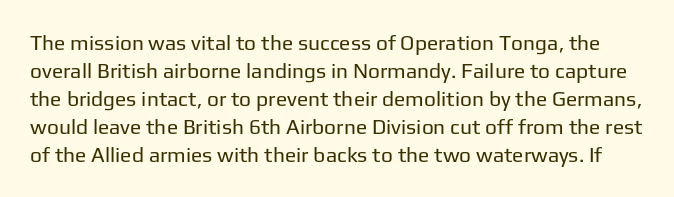
{"italic": "no", "bold": "no", "underline": "no", "line_spacing": "normal", "line_spacing_ratio": 1.33, "letter_spacing": "normal", "letter_spacing_em": 0.0, "glyph_px": 21}
